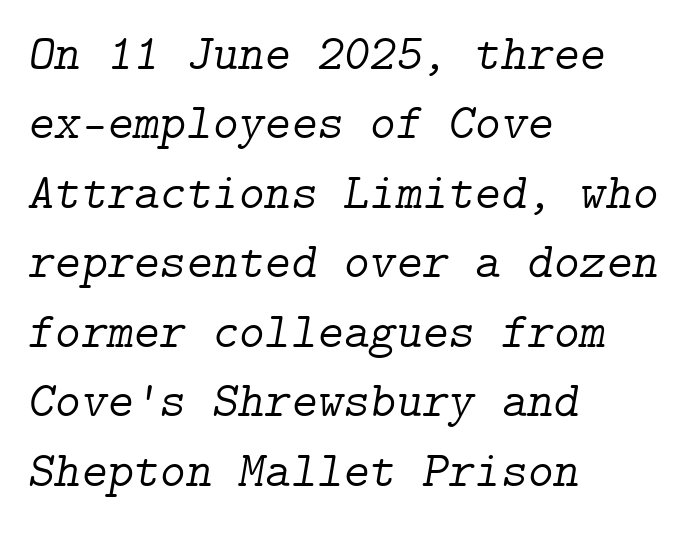
{"serif": "yes", "italic": "yes", "lean": "right", "slant_degrees": 9, "bold": "no", "weight": "light", "width": "normal", "stroke_contrast": "low", "x_height": "medium", "underline": "no", "align": "left", "line_spacing": "normal", "line_spacing_ratio": 1.39, "letter_spacing": "normal", "letter_spacing_em": 0.0, "glyph_px": 50}
